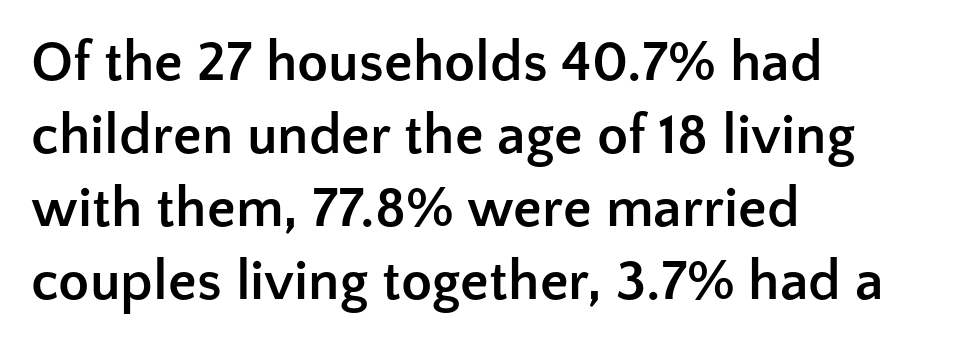
The image shows 57 px semibold sans-serif type, upright; set left-aligned, normal line spacing (1.28x), normal letter spacing, not underlined; low stroke contrast and a medium x-height.
